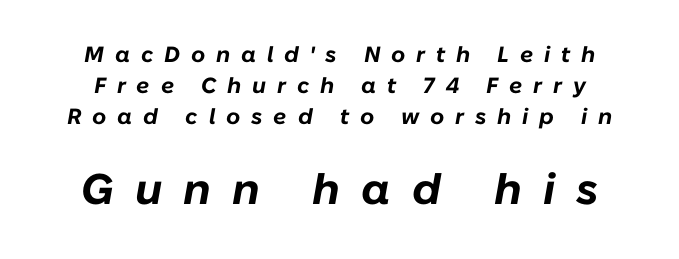
The image shows 43 px bold type, italic (leaning right); set normal line spacing (1.4x), unusually wide letter spacing (+0.49 em), not underlined; the second (bottom) block is 1.95x larger; low stroke contrast and a medium x-height.
